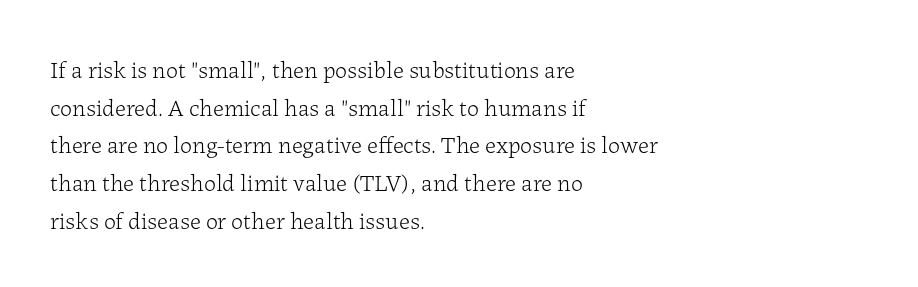
The image shows 24 px text type, upright; set left-aligned, normal line spacing (1.57x), normal letter spacing, not underlined.
